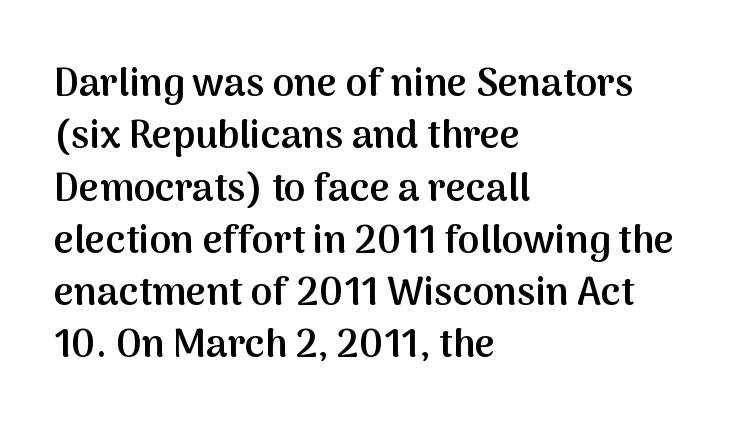
Successive baselines arrive at the customary interval. Here the designer chose a conventional face with non-uniform glyph widths. Type without underlining. Stroke terminals: plain, sans-serif. The letters sit at their default tracking, neither squeezed nor spread. Notice the strokes are somewhat thickened but not fully heavy: this is a semibold.
